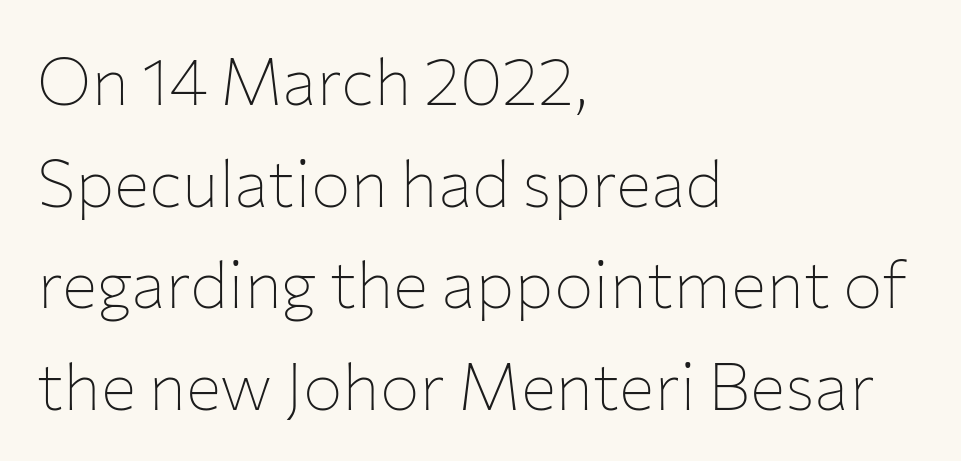
{"serif": "no", "italic": "no", "bold": "no", "weight": "thin", "width": "normal", "stroke_contrast": "low", "x_height": "medium", "monospaced": "no", "underline": "no", "align": "left", "line_spacing": "normal", "line_spacing_ratio": 1.54, "letter_spacing": "normal", "letter_spacing_em": 0.0, "glyph_px": 66}
